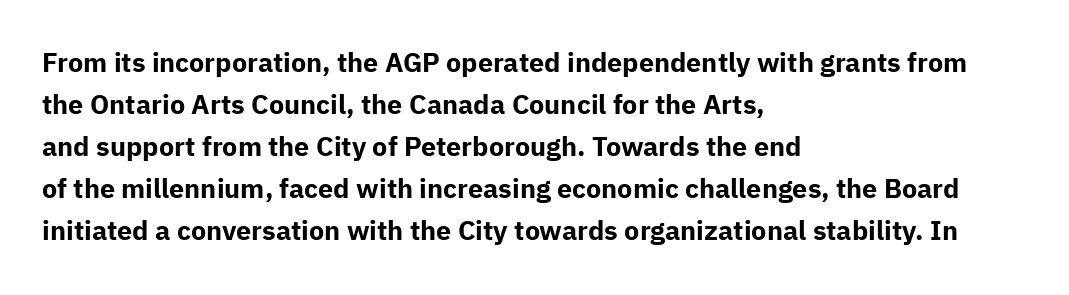
Nothing unusual about the tracking: characters are spaced as the font intends. Layout note: lines flush left. Does the lettering tilt? It doesn't — this is upright. The characters look thick and weighty, a clear bold. If you measured baseline to baseline, you'd find a middling distance. Underlining? Definitely not there.
